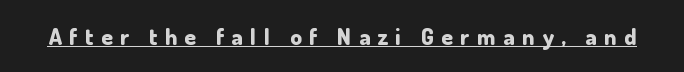
A baseline rule has been typeset under these characters. In terms of weight, the rendering is a true, heavy bold. Spacing between characters has been opened up far beyond the box default. Does the lettering tilt? It doesn't — this is upright.
